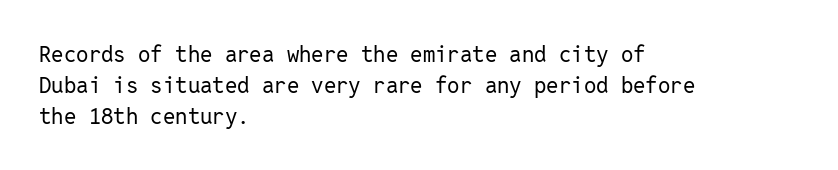
Q: Is the text bold? A: No.
Q: Is the text italic (slanted)? A: No, it is upright.
Q: Is the text underlined? A: No.
Q: How is the paragraph aligned? A: Left-aligned.
Q: Is the spacing between letters normal or unusually wide? A: Normal.
Q: Is the spacing between lines tight, normal or loose? A: Normal.
